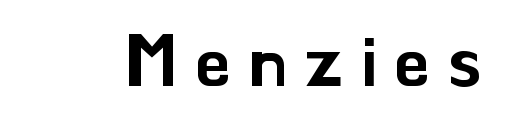
The image shows 70 px sans-serif type, upright; set unusually wide letter spacing (+0.25 em), not underlined; low stroke contrast and a small x-height.
